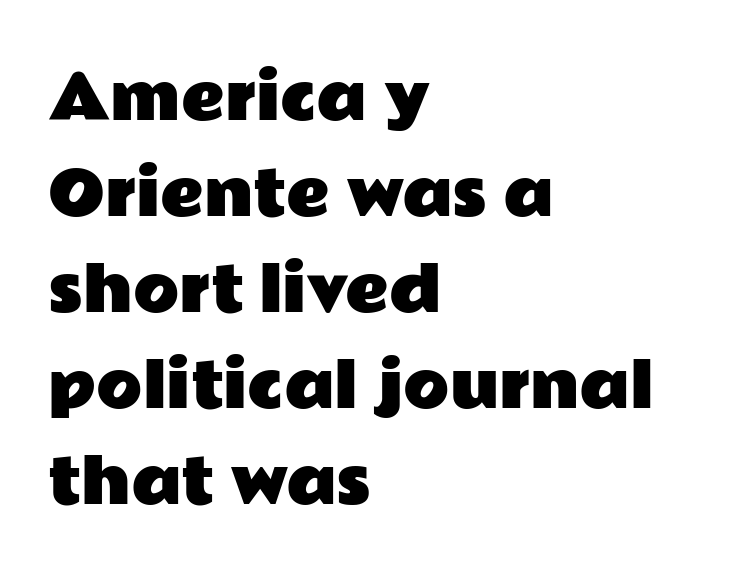
Vertical strokes here are truly vertical. The lines are quadded left. Check under the words: just untouched page. Spacing verdict: proportional, widths tailored to each character. The designer went with a sans here, leaving each stem footless. Normally led — the rows are evenly, conventionally spaced.
